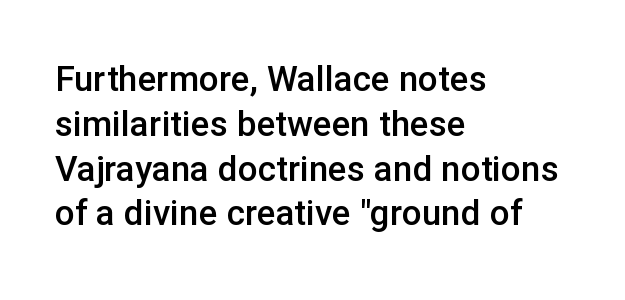
{"serif": "no", "italic": "no", "bold": "semi", "weight": "semibold", "width": "normal", "stroke_contrast": "low", "x_height": "medium", "monospaced": "no", "underline": "no", "align": "left", "line_spacing": "normal", "line_spacing_ratio": 1.28, "letter_spacing": "normal", "letter_spacing_em": 0.0, "glyph_px": 35}
